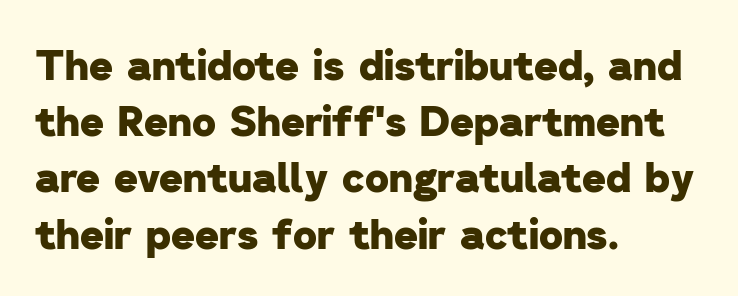
{"serif": "no", "bold": "yes", "weight": "heavy", "width": "normal", "stroke_contrast": "low", "x_height": "medium", "monospaced": "no", "underline": "no", "align": "left", "line_spacing": "normal", "line_spacing_ratio": 1.37, "letter_spacing": "normal", "letter_spacing_em": 0.0, "glyph_px": 41}
